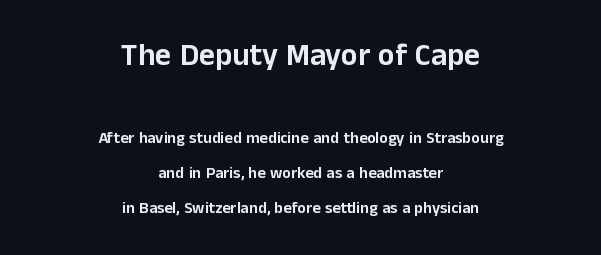
The passage is arranged like a title page — every line centered. The leading is generous, giving the passage an open texture. Does extra space separate the letters? No, they use regular spacing. These lines are rendered in a variable-pitch font. A typesetter would label this face a sans.
